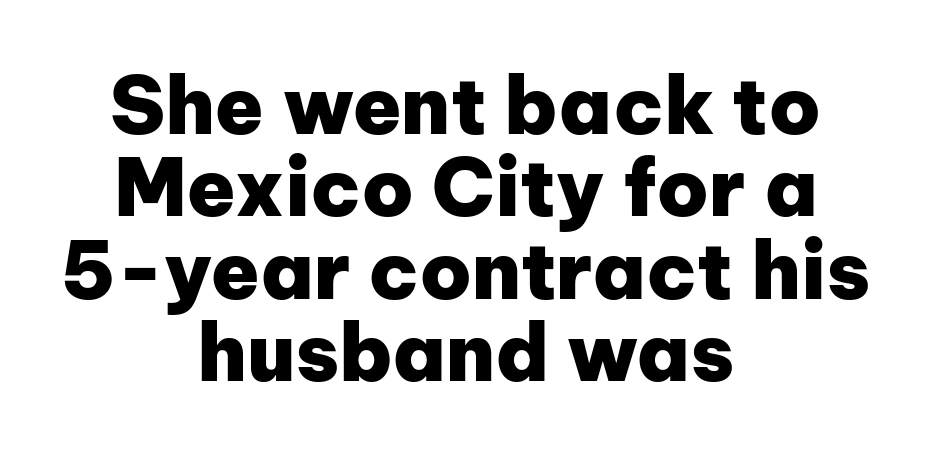
The image shows 80 px heavy sans-serif type, upright; set centered, tight line spacing (1.03x), normal letter spacing, not underlined; low stroke contrast and a medium x-height.
